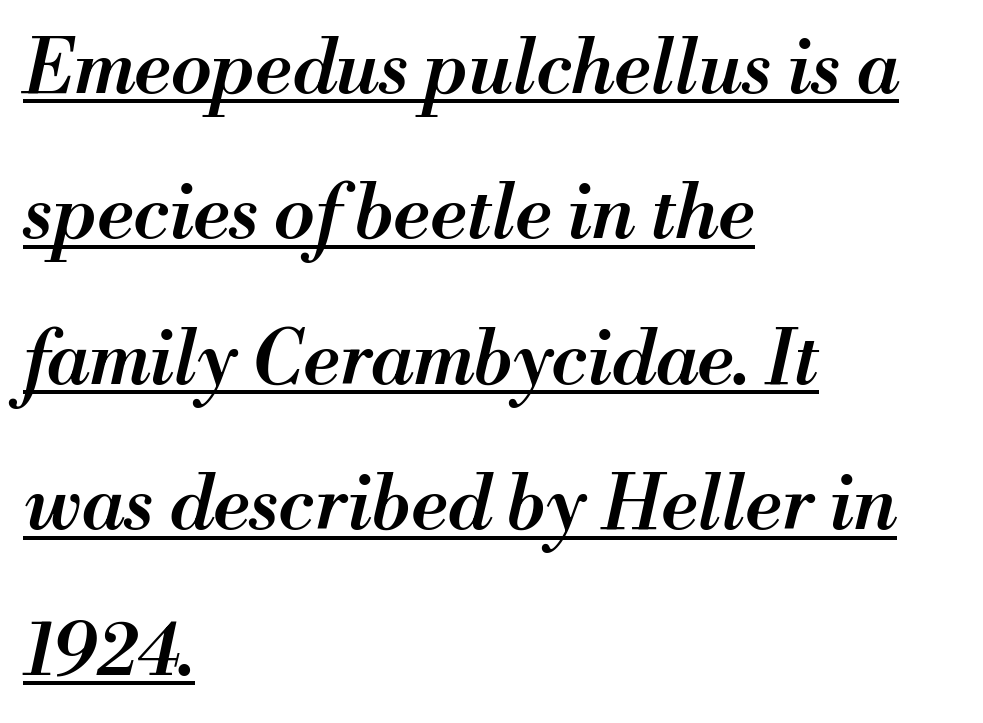
{"italic": "yes", "lean": "right", "slant_degrees": 13, "bold": "semi", "weight": "semibold", "width": "normal", "stroke_contrast": "medium", "x_height": "small", "monospaced": "no", "underline": "yes", "align": "left", "line_spacing": "loose", "line_spacing_ratio": 1.94, "letter_spacing": "normal", "letter_spacing_em": 0.0, "glyph_px": 75}
